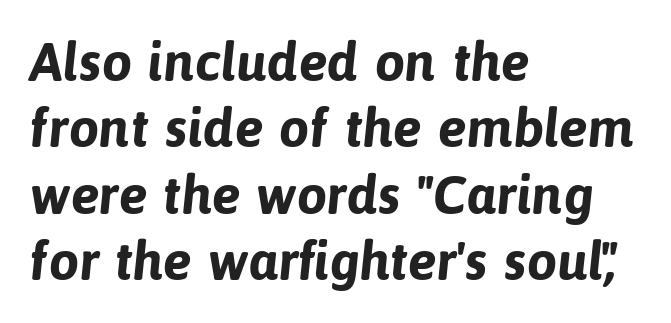
The image shows 54 px bold sans-serif type; set left-aligned, line spacing 1.23x, normal letter spacing, not underlined; low stroke contrast and a medium x-height.
